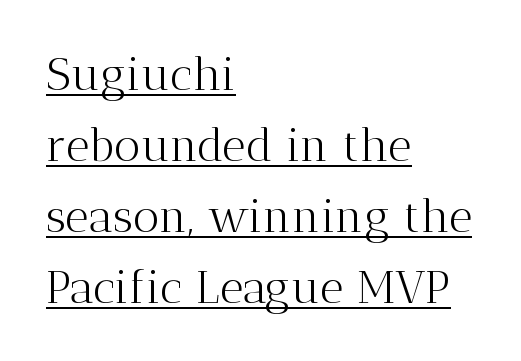
Each new line begins a customary step beneath the previous one. Words appear dense and cohesive because spacing is normal. The face used here appears with an underline applied. Bold? No — there's no thickening of the strokes.
